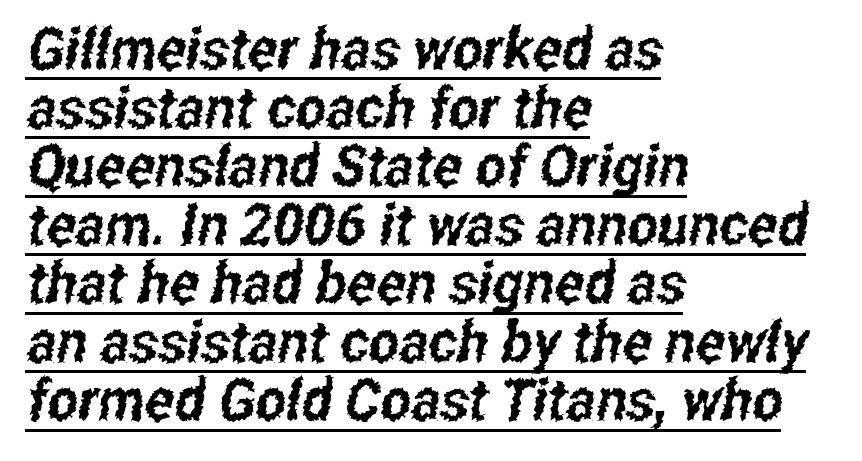
Whoever set this chose condensed vertical rhythm over breathing room. The specimen includes a rule beneath the text block's lines. The designer went with a sans here, leaving each stem footless. Note the varied advance widths — an 'i' is clearly narrower than an 'm'. The letterforms sit shoulder to shoulder at normal distance.
